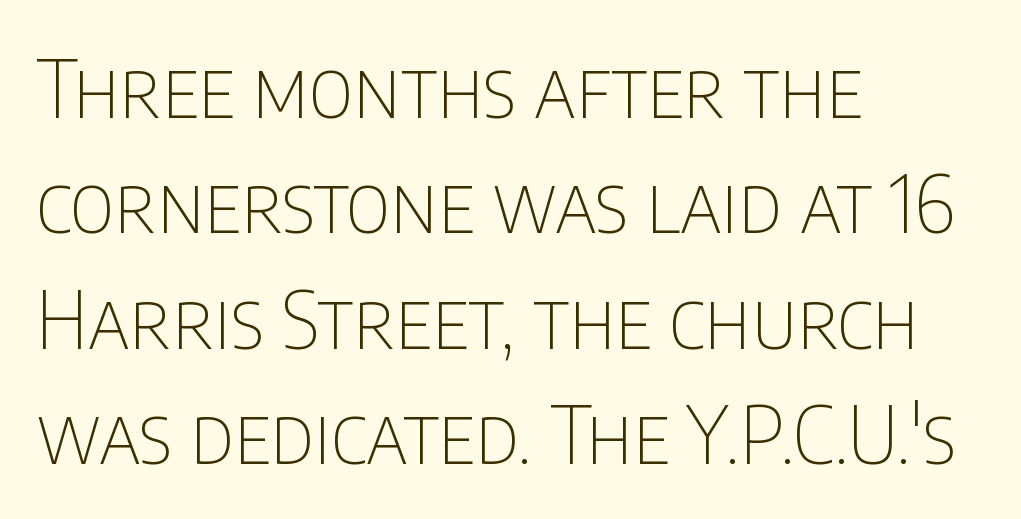
The image shows 79 px thin, condensed sans-serif type, upright; set left-aligned, normal line spacing (1.46x), normal letter spacing, not underlined; low stroke contrast and a large x-height.
